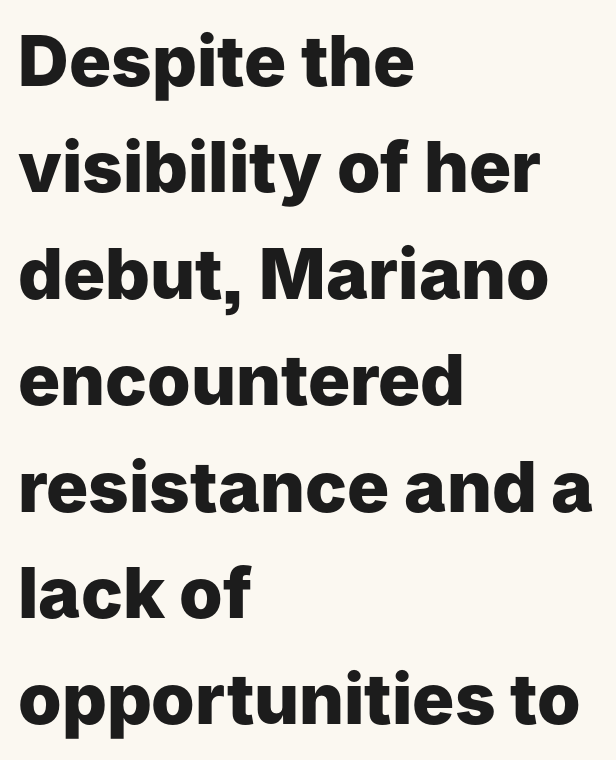
Heft: maximum for text — a bold. Each word holds together tightly as a unit, with standard inter-letter gaps. Tall strokes in this sample are plumb rather than angled. Proportional: the letters do not fall into vertical columns. The rag falls on the right side of this text block. The leading is moderate, giving the passage an even texture.
